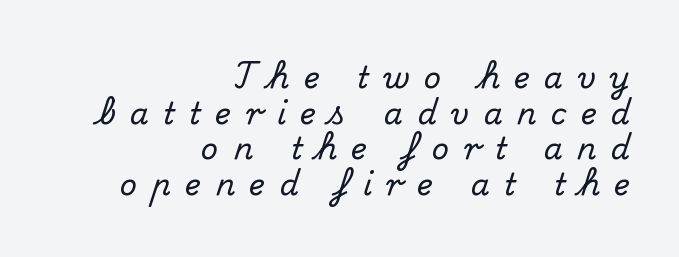
Q: Is the text italic (slanted)? A: Yes.
Q: Is the typeface a serif or a sans-serif typeface? A: Serif.
Q: Is the text underlined? A: No.
Q: How is the paragraph aligned? A: Right-aligned.
Q: Is the spacing between letters normal or unusually wide? A: Unusually wide.
Q: Width (condensed, normal, or wide)? A: Normal.
Q: Stroke contrast? A: Medium.
Q: x-height? A: Small.
Q: Monospaced? A: No.
